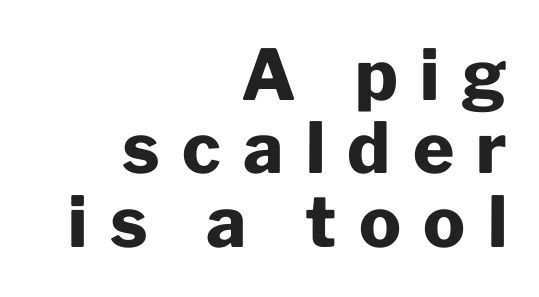
{"serif": "no", "italic": "no", "bold": "yes", "weight": "heavy", "width": "normal", "stroke_contrast": "low", "x_height": "medium", "monospaced": "no", "underline": "no", "align": "right", "line_spacing": "tight", "line_spacing_ratio": 1.05, "letter_spacing": "wide", "letter_spacing_em": 0.32, "glyph_px": 70}
